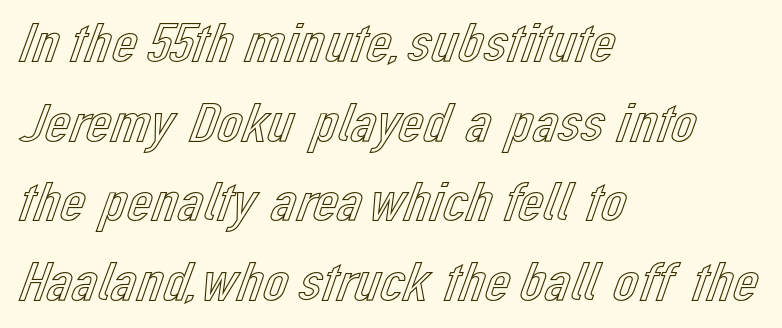
{"width": "normal", "x_height": "medium", "monospaced": "no", "underline": "no", "align": "left", "line_spacing": "normal", "line_spacing_ratio": 1.42, "letter_spacing": "normal", "letter_spacing_em": 0.0, "glyph_px": 56}
